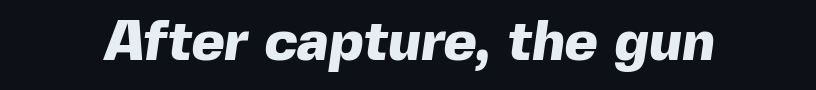
Q: Is the text bold? A: Yes.
Q: Is the typeface a serif or a sans-serif typeface? A: Sans-serif.
Q: Is the text underlined? A: No.
Q: Is the spacing between letters normal or unusually wide? A: Normal.
Q: Width (condensed, normal, or wide)? A: Normal.
Q: x-height? A: Medium.
Q: Monospaced? A: No.
